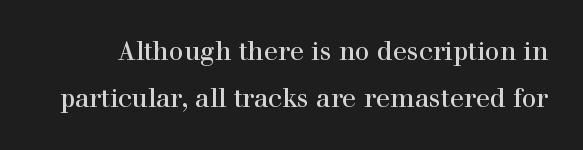
Q: Is the text italic (slanted)? A: No, it is upright.
Q: Is the text underlined? A: No.
Q: Is the spacing between letters normal or unusually wide? A: Normal.
